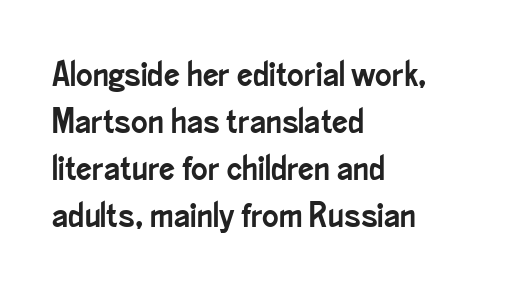
Q: Is the text italic (slanted)? A: No, it is upright.
Q: Is the typeface a serif or a sans-serif typeface? A: Sans-serif.
Q: Is the text underlined? A: No.
Q: How is the paragraph aligned? A: Left-aligned.
Q: Is the spacing between letters normal or unusually wide? A: Normal.
Q: Is the spacing between lines tight, normal or loose? A: Normal.
Q: Width (condensed, normal, or wide)? A: Condensed.
Q: Stroke contrast? A: Low.
Q: x-height? A: Small.
Q: Monospaced? A: No.
